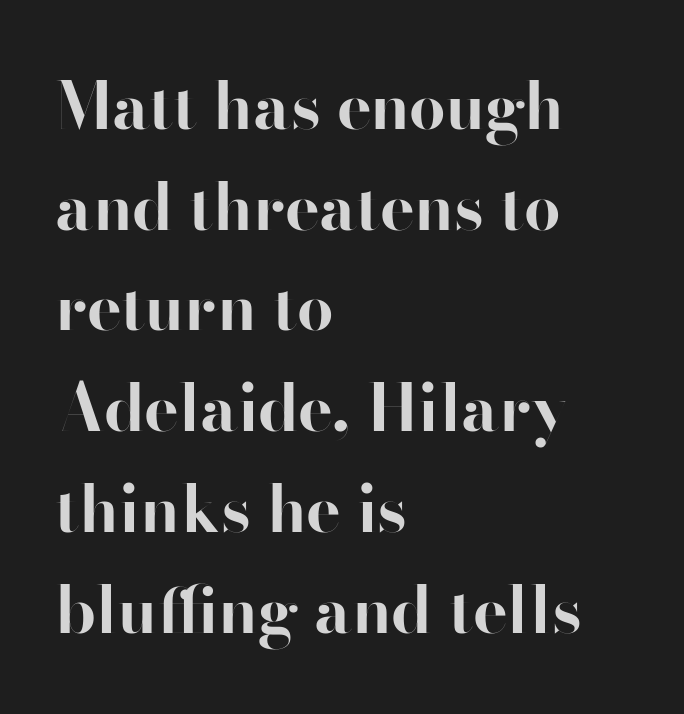
{"serif": "no", "italic": "no", "bold": "yes", "weight": "bold", "width": "normal", "stroke_contrast": "high", "x_height": "small", "monospaced": "no", "underline": "no", "align": "left", "line_spacing": "normal", "line_spacing_ratio": 1.55, "letter_spacing": "normal", "letter_spacing_em": 0.0, "glyph_px": 65}
